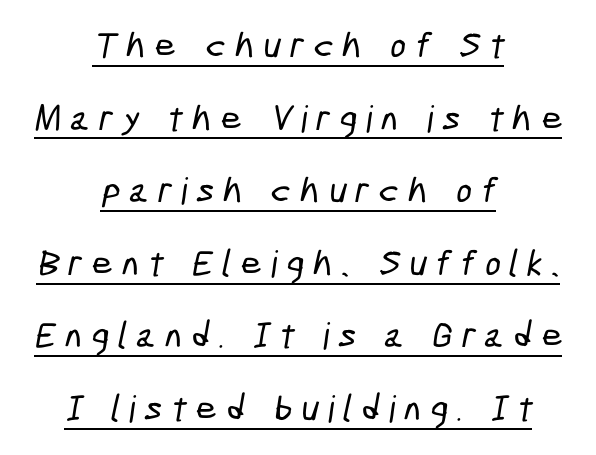
Proportional: the letters do not fall into vertical columns. A typesetter would call this leading open, well beyond the default. The passage shown has open, widely tracked lettering throughout. The paragraph has two soft edges and a firm central axis.
